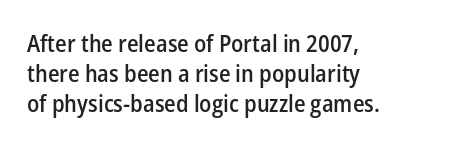
Letter spacing: default. Unlike italic type, these characters show no tilt at all. Look at the stroke-to-counter ratio: somewhat heavy, a semibold. Layout note: lines flush left.
